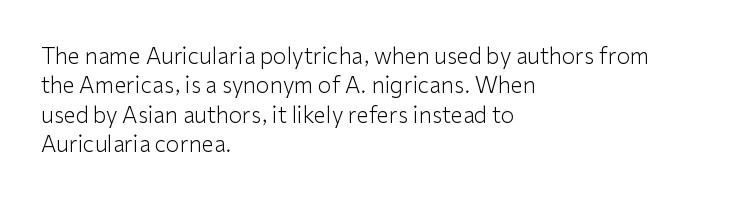
{"italic": "no", "bold": "no", "underline": "no", "align": "left", "line_spacing": "normal", "line_spacing_ratio": 1.33, "letter_spacing": "normal", "letter_spacing_em": 0.0, "glyph_px": 22}
